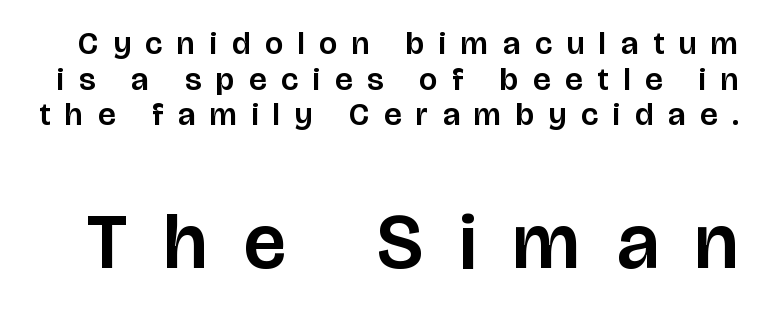
{"serif": "no", "italic": "no", "width": "normal", "stroke_contrast": "low", "x_height": "large", "monospaced": "no", "underline": "no", "line_spacing": "tight", "line_spacing_ratio": 1.11, "letter_spacing": "wide", "letter_spacing_em": 0.47, "larger_block": "second", "size_ratio": 2.47, "glyph_px": 79}
